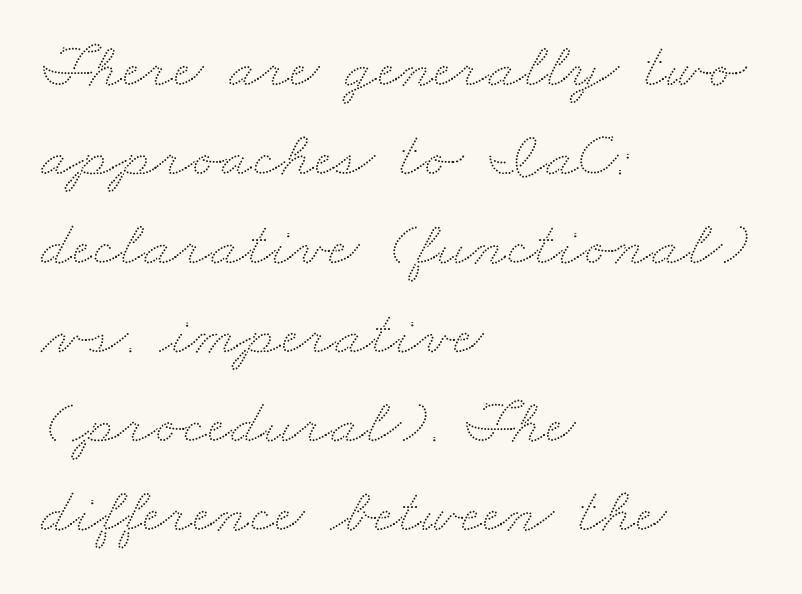
Q: Is the text underlined? A: No.
Q: How is the paragraph aligned? A: Left-aligned.
Q: Is the spacing between letters normal or unusually wide? A: Normal.
Q: Is the spacing between lines tight, normal or loose? A: Normal.
Q: Width (condensed, normal, or wide)? A: Wide.
Q: Stroke contrast? A: Low.
Q: x-height? A: Small.
Q: Monospaced? A: No.
